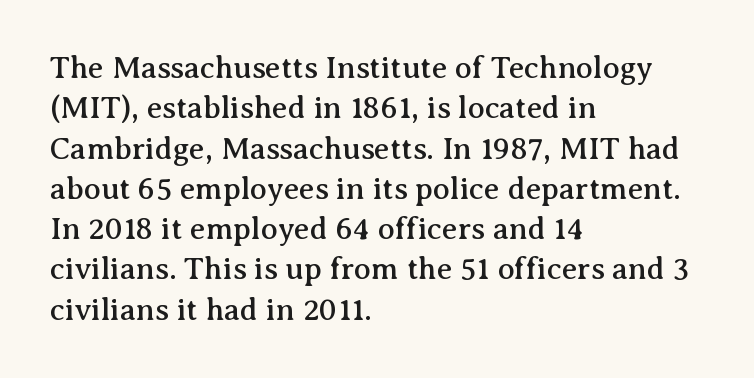
The lines in this sample share a left origin and differ only in where they stop. A typesetter would label this face a serif. Has an underline been added? It has not. Students, observe: this is what conventionally led text looks like. This sample uses an upright cut, with every glyph sitting square on the baseline.
